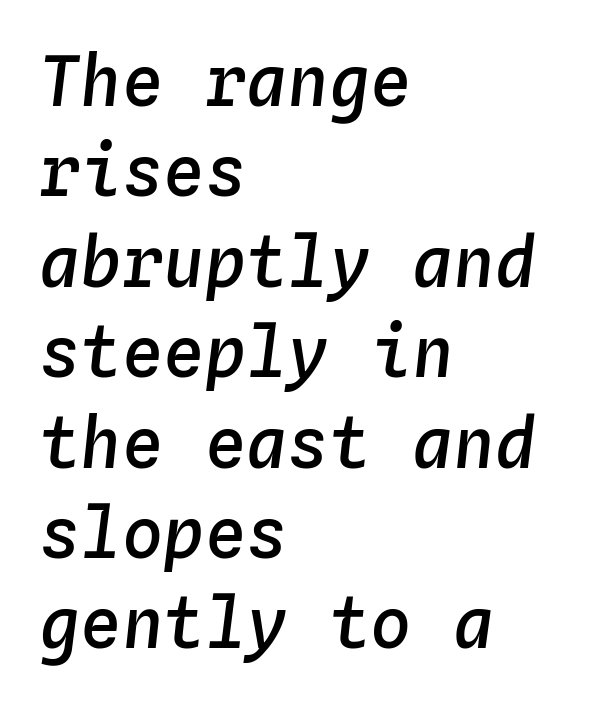
{"italic": "yes", "lean": "right", "slant_degrees": 4, "bold": "semi", "weight": "semibold", "width": "normal", "stroke_contrast": "low", "x_height": "medium", "monospaced": "yes", "underline": "no", "align": "left", "line_spacing": "normal", "line_spacing_ratio": 1.31, "letter_spacing": "normal", "letter_spacing_em": 0.0, "glyph_px": 69}
